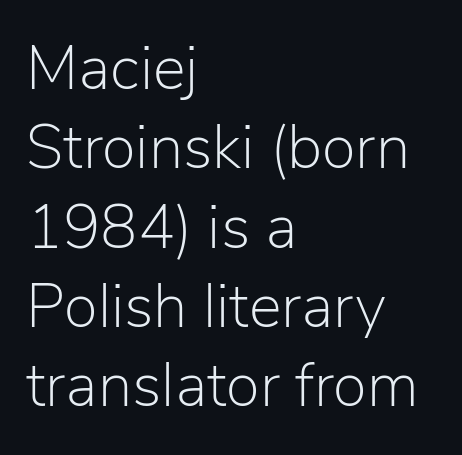
Q: Is the text bold? A: No.
Q: Is the text italic (slanted)? A: No, it is upright.
Q: Is the typeface a serif or a sans-serif typeface? A: Sans-serif.
Q: Is the text underlined? A: No.
Q: How is the paragraph aligned? A: Left-aligned.
Q: Is the spacing between letters normal or unusually wide? A: Normal.
Q: Is the spacing between lines tight, normal or loose? A: Normal.
Q: Width (condensed, normal, or wide)? A: Normal.
Q: Stroke contrast? A: Low.
Q: x-height? A: Medium.
Q: Monospaced? A: No.
